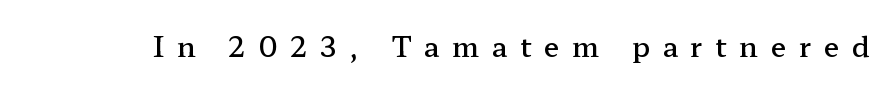
Q: Is the text bold? A: Semi-bold.
Q: Is the text italic (slanted)? A: No, it is upright.
Q: Is the typeface a serif or a sans-serif typeface? A: Serif.
Q: Is the text underlined? A: No.
Q: Is the spacing between letters normal or unusually wide? A: Unusually wide.
Q: Width (condensed, normal, or wide)? A: Wide.
Q: Stroke contrast? A: Low.
Q: x-height? A: Medium.
Q: Monospaced? A: No.
